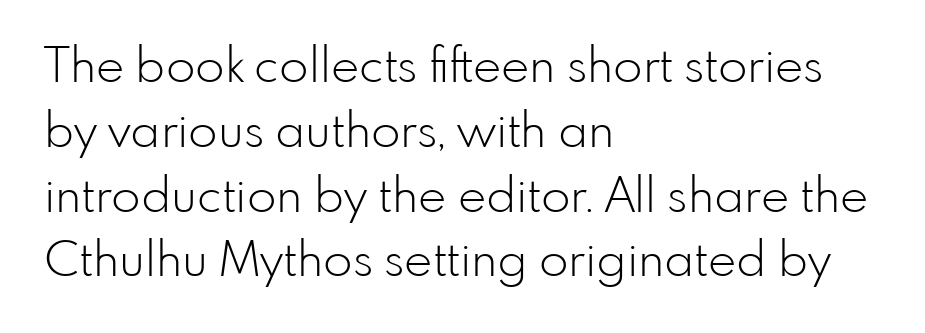
Does the lettering tilt? It doesn't — this is upright. Heaviness? Minimal to ordinary, like unemphasized prose. The zone under the glyphs is completely vacant. Normally led — the rows are evenly, conventionally spaced. Stroke terminals: plain, sans-serif.
